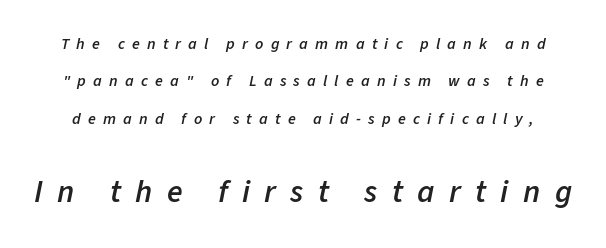
The line-height multiplier appears high, well above default. The face used here has a pronounced slope to its letters. The face used here is proportionally spaced, like ordinary book or web type. Caption: expanded tracking, letters set apart. The letters in the lower block stand taller than those in the block above. The gap between lines stays unmarked.
